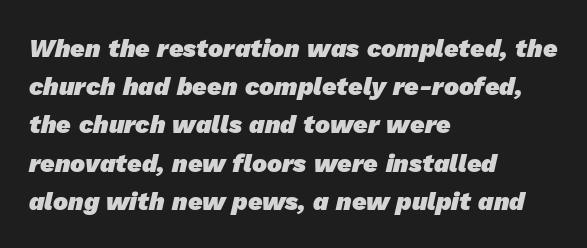
Q: Is the text bold? A: Yes.
Q: Is the text underlined? A: No.
Q: How is the paragraph aligned? A: Left-aligned.
Q: Is the spacing between letters normal or unusually wide? A: Normal.
Q: Is the spacing between lines tight, normal or loose? A: Normal.
